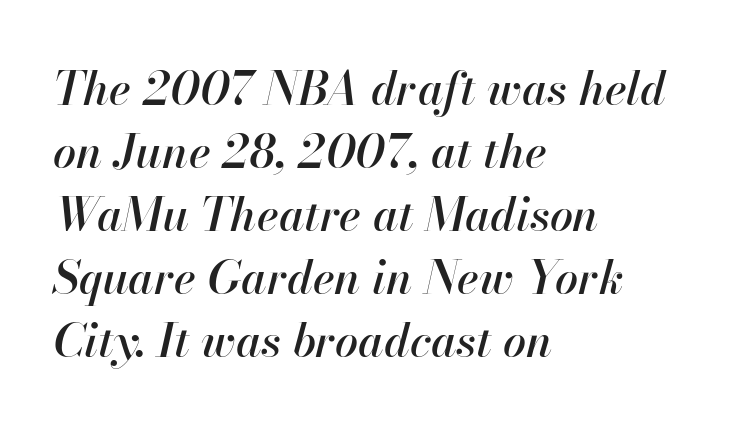
{"italic": "yes", "lean": "right", "slant_degrees": 13, "width": "normal", "stroke_contrast": "high", "x_height": "small", "monospaced": "no", "underline": "no", "align": "left", "line_spacing": "normal", "line_spacing_ratio": 1.37, "letter_spacing": "normal", "letter_spacing_em": 0.0, "glyph_px": 46}
